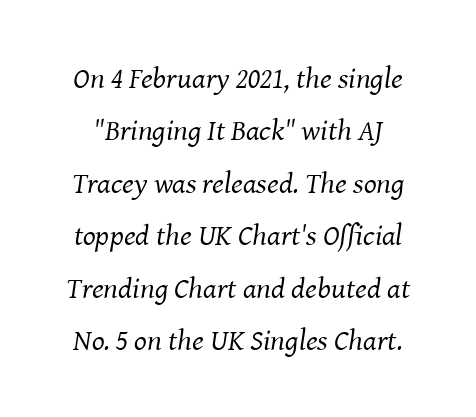
Q: Is the text bold? A: No.
Q: Is the text italic (slanted)? A: Yes, it leans right by about 8 degrees.
Q: Is the typeface a serif or a sans-serif typeface? A: Serif.
Q: Is the text underlined? A: No.
Q: Is the spacing between letters normal or unusually wide? A: Normal.
Q: Width (condensed, normal, or wide)? A: Normal.
Q: Stroke contrast? A: Medium.
Q: x-height? A: Medium.
Q: Monospaced? A: No.
